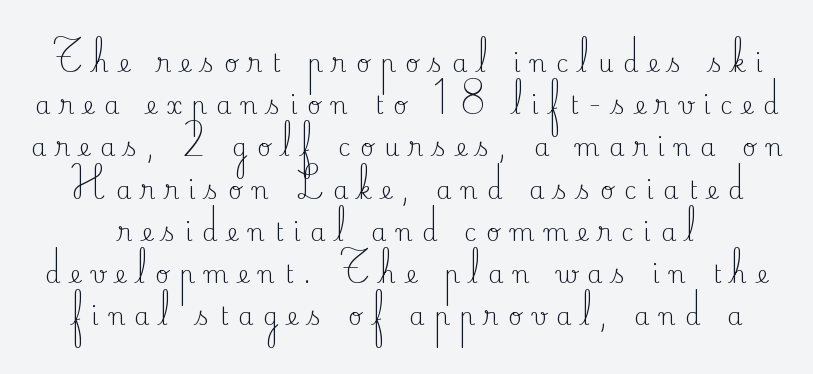
Q: Is the text bold? A: No.
Q: Is the text italic (slanted)? A: No, it is upright.
Q: Is the text underlined? A: No.
Q: Is the spacing between letters normal or unusually wide? A: Unusually wide.
